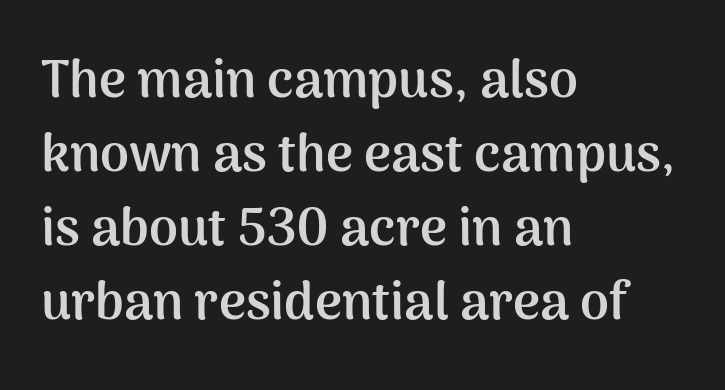
The image shows 52 px semibold sans-serif type, upright; set left-aligned, normal line spacing (1.42x), normal letter spacing, not underlined; medium stroke contrast and a medium x-height.
